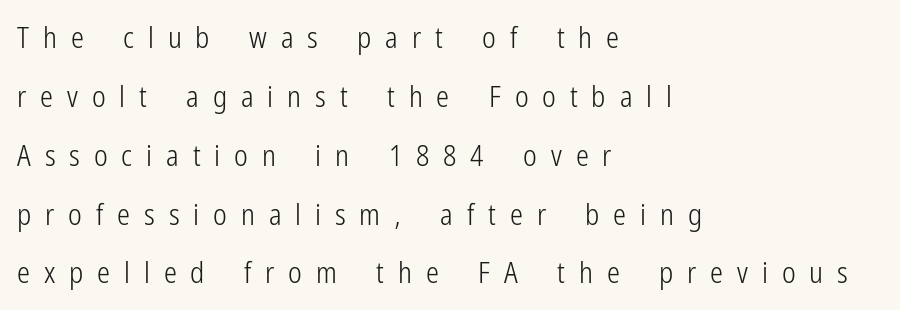
Q: Is the text bold? A: No.
Q: Is the text italic (slanted)? A: No, it is upright.
Q: Is the typeface a serif or a sans-serif typeface? A: Sans-serif.
Q: Is the text underlined? A: No.
Q: How is the paragraph aligned? A: Left-aligned.
Q: Is the spacing between letters normal or unusually wide? A: Unusually wide.
Q: Is the spacing between lines tight, normal or loose? A: Loose.
Q: Width (condensed, normal, or wide)? A: Condensed.
Q: Stroke contrast? A: Low.
Q: x-height? A: Medium.
Q: Monospaced? A: No.
